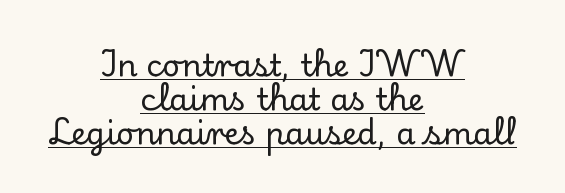
{"serif": "yes", "italic": "no", "width": "normal", "stroke_contrast": "low", "x_height": "small", "monospaced": "no", "underline": "yes", "align": "center", "line_spacing": "tight", "line_spacing_ratio": 1.1, "letter_spacing": "normal", "letter_spacing_em": 0.0, "glyph_px": 31}
